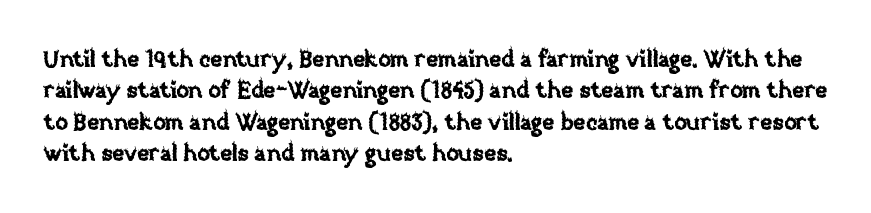
The passage shown is not underscored anywhere. The line texture is even and compact thanks to regular tracking. Nope, not italic — everything's standing straight. Each line starts at the same left margin while the right side varies. Notice how descenders clear the ascenders below comfortably — that's standard leading.
